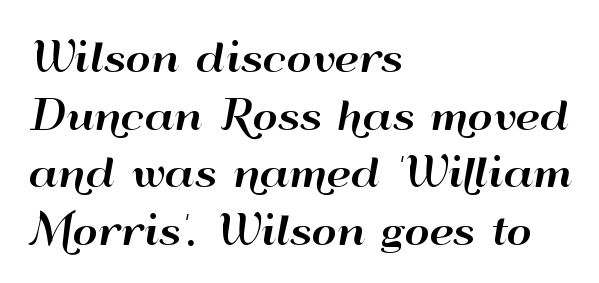
These lines stack with their left ends in a neat column. Summary of vertical rhythm: regular, with standard interline spacing. The rendering uses natural spacing where letterforms have individual widths. Nothing unusual about the tracking: characters are spaced as the font intends.
